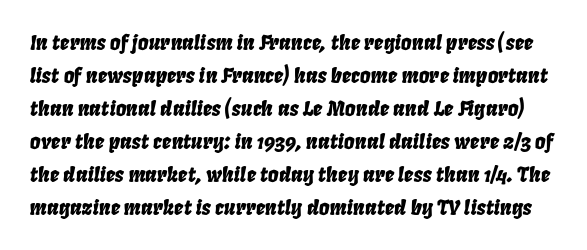
The image shows 21 px text type, italic (leaning right); set normal line spacing (1.57x), normal letter spacing, not underlined.
